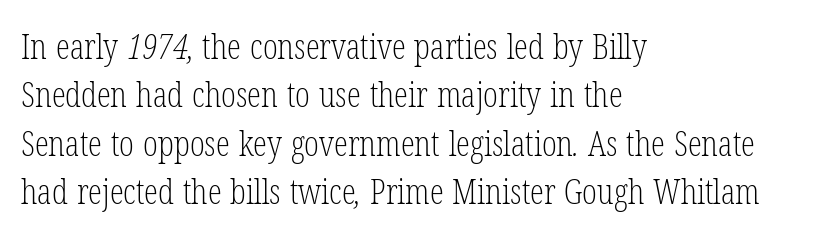
Note the varied advance widths — an 'i' is clearly narrower than an 'm'. Summary of vertical rhythm: regular, with standard interline spacing. Casual observation: everything's shoved over to the left. Unbolded letterforms with no extra heft. Nobody touched the tracking dial on this one.
